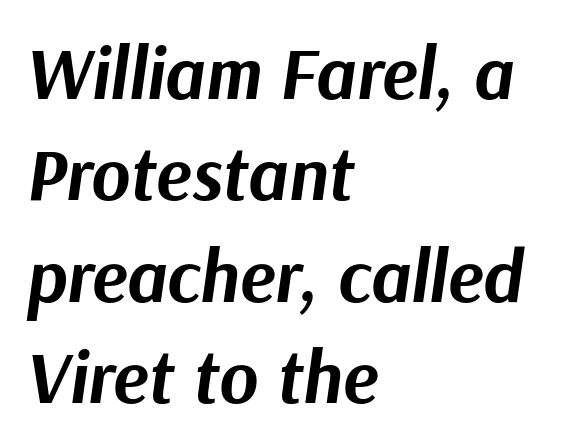
{"italic": "yes", "lean": "right", "slant_degrees": 9, "bold": "yes", "weight": "bold", "width": "normal", "stroke_contrast": "medium", "x_height": "medium", "monospaced": "no", "underline": "no", "align": "left", "line_spacing": "normal", "line_spacing_ratio": 1.37, "letter_spacing": "normal", "letter_spacing_em": 0.0, "glyph_px": 74}
